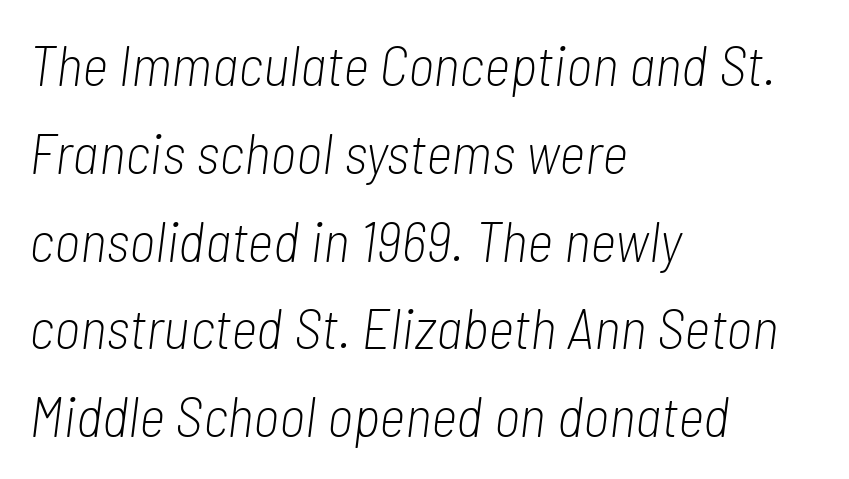
The image shows 57 px light, condensed type, italic (leaning right); set left-aligned, normal line spacing (1.54x), normal letter spacing, not underlined; low stroke contrast and a medium x-height.
